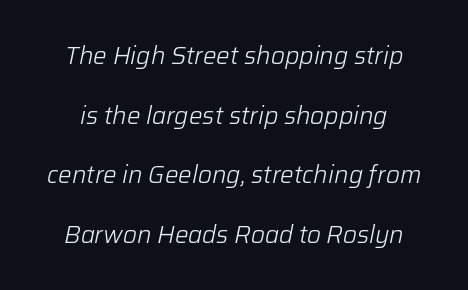
The image shows 24 px text type, italic (leaning right); set loose line spacing (2.48x), normal letter spacing, not underlined.
